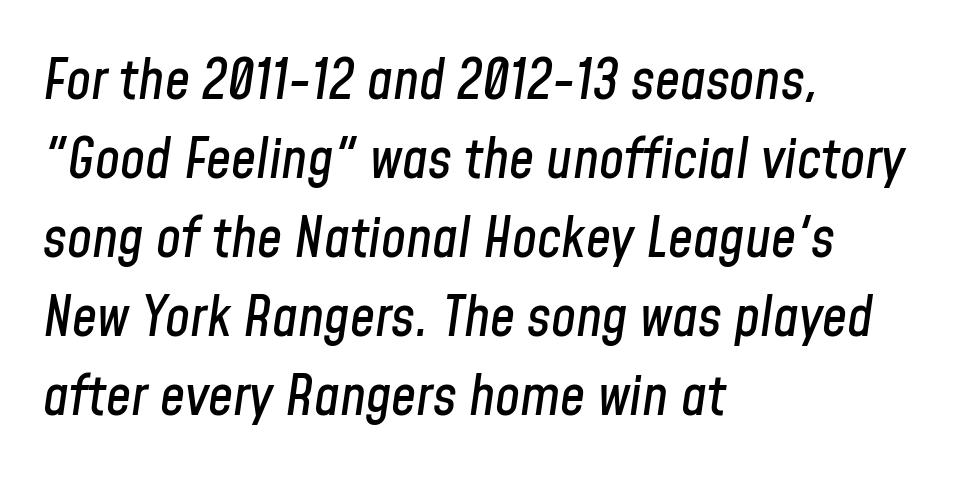
The face used here is proportionally spaced, like ordinary book or web type. The glyphs are unaccompanied by any horizontal stroke below them. Slant detected: the letters are inclined. This block has exactly the height ordinary leading produces. These lines keep a tight, regular rhythm from letter to letter.
